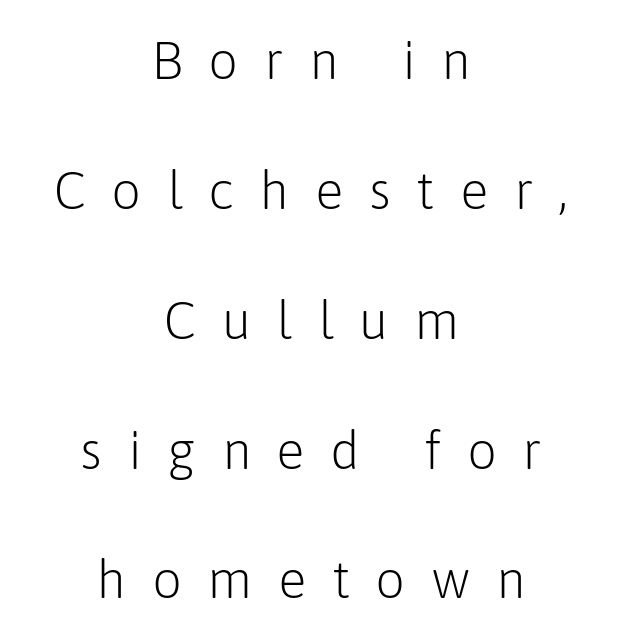
The image shows 53 px light sans-serif type, upright; set centered, loose line spacing (2.45x), unusually wide letter spacing (+0.48 em), not underlined; low stroke contrast and a medium x-height.
